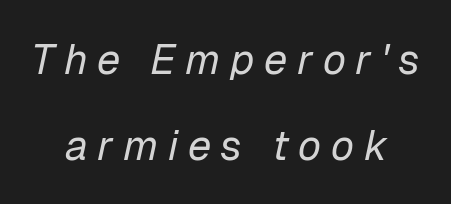
No word sits above an underline. The tracking jumps out immediately: characters are airy and widely separated. This reads as an unemphasized weight, regular at the heaviest. Students, observe: this is what heavily led, spacious text looks like. Notice how the stems are inclined rather than vertical — that's the hallmark of italics.
